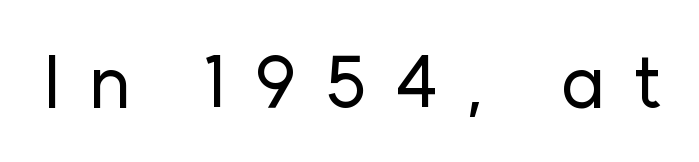
The image shows 73 px sans-serif type, upright; set unusually wide letter spacing (+0.38 em), not underlined; low stroke contrast and a medium x-height.
